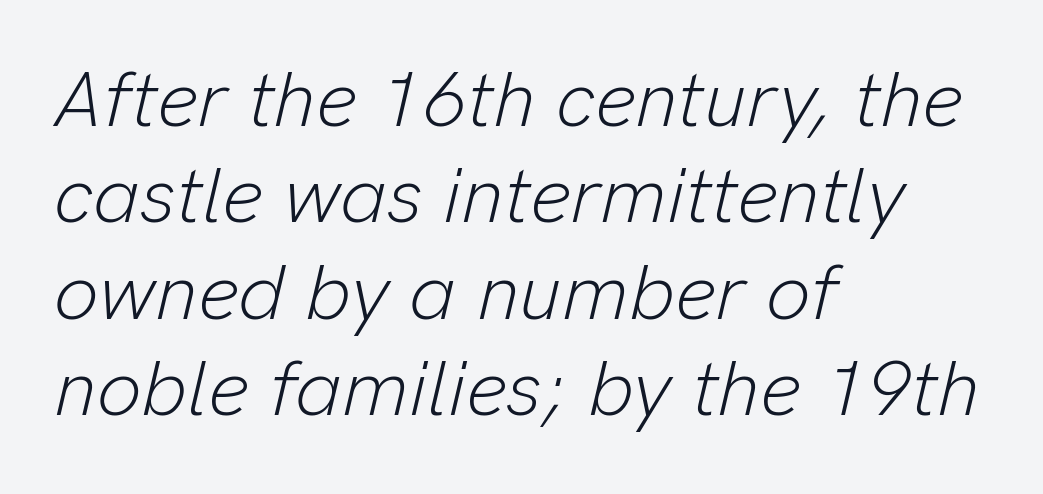
Proportional: the letters do not fall into vertical columns. Typeset ragged right — the left edge is the straight one. Glyph-to-glyph distance matches everyday printed text. The strip under each line holds only bare page. Italic? Definitely — the glyphs are oblique. A quiet, ordinary-to-light weight characterises the typeface.
